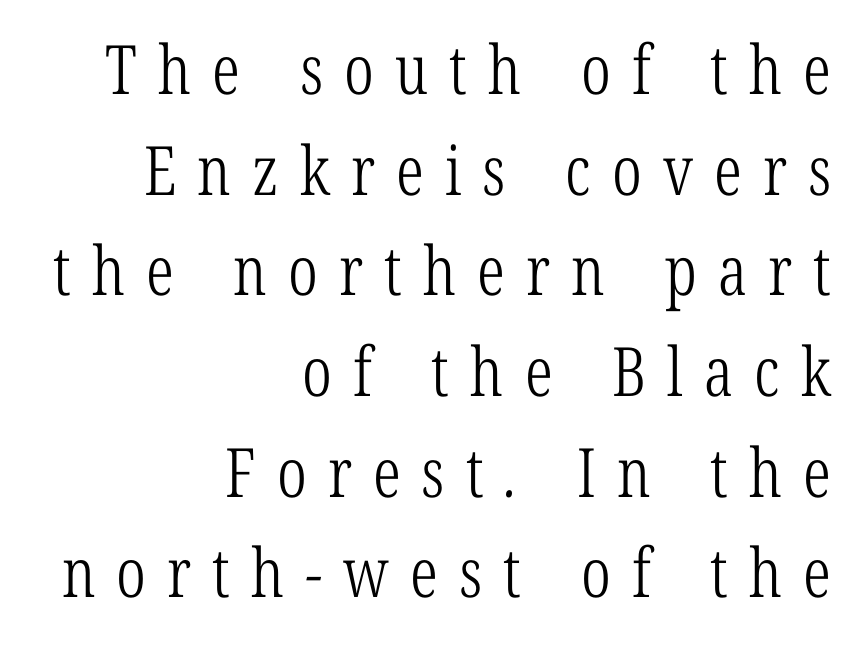
Q: Is the text bold? A: No.
Q: Is the typeface a serif or a sans-serif typeface? A: Serif.
Q: Is the text underlined? A: No.
Q: How is the paragraph aligned? A: Right-aligned.
Q: Is the spacing between letters normal or unusually wide? A: Unusually wide.
Q: Is the spacing between lines tight, normal or loose? A: Normal.
Q: Width (condensed, normal, or wide)? A: Condensed.
Q: Stroke contrast? A: Low.
Q: x-height? A: Medium.
Q: Monospaced? A: No.
